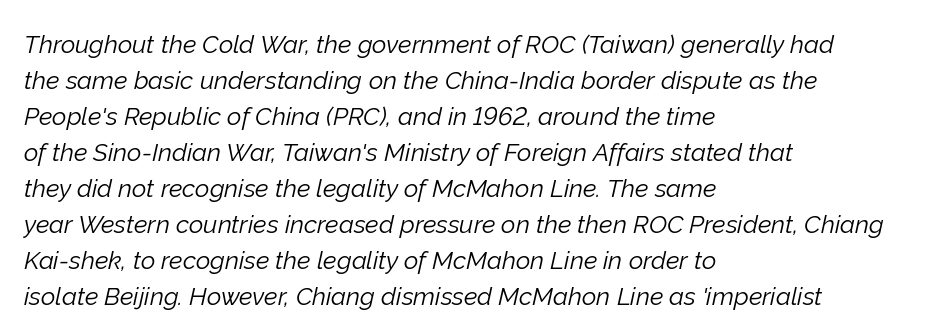
Q: Is the text bold? A: No.
Q: Is the text italic (slanted)? A: Yes, it leans right by about 12 degrees.
Q: Is the text underlined? A: No.
Q: How is the paragraph aligned? A: Left-aligned.
Q: Is the spacing between letters normal or unusually wide? A: Normal.
Q: Is the spacing between lines tight, normal or loose? A: Normal.
